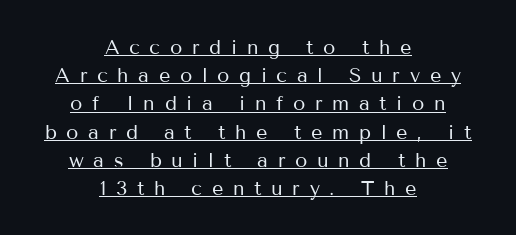
{"italic": "no", "bold": "no", "underline": "yes", "align": "center", "line_spacing": "normal", "line_spacing_ratio": 1.41, "letter_spacing": "wide", "letter_spacing_em": 0.48, "glyph_px": 20}
